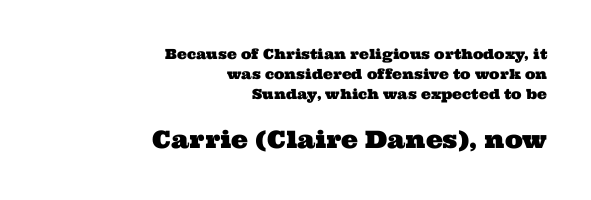
The image shows 24 px text type; set right-aligned, normal line spacing (1.43x), normal letter spacing, not underlined; the second (bottom) block is 1.71x larger.
